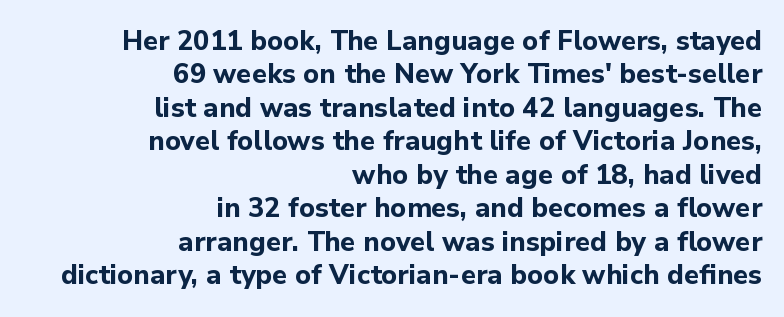
Q: Is the text bold? A: Yes.
Q: Is the text italic (slanted)? A: No, it is upright.
Q: Is the text underlined? A: No.
Q: How is the paragraph aligned? A: Right-aligned.
Q: Is the spacing between letters normal or unusually wide? A: Normal.
